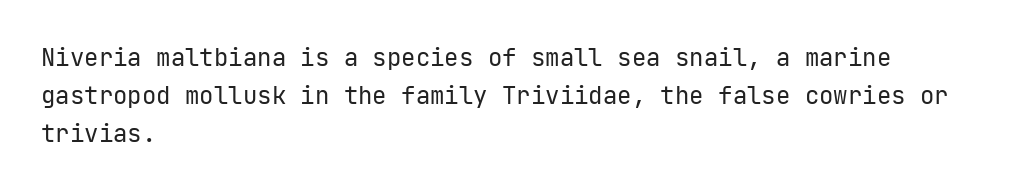
{"italic": "no", "bold": "no", "underline": "no", "align": "left", "line_spacing": "normal", "line_spacing_ratio": 1.58, "letter_spacing": "normal", "letter_spacing_em": 0.0, "glyph_px": 24}
